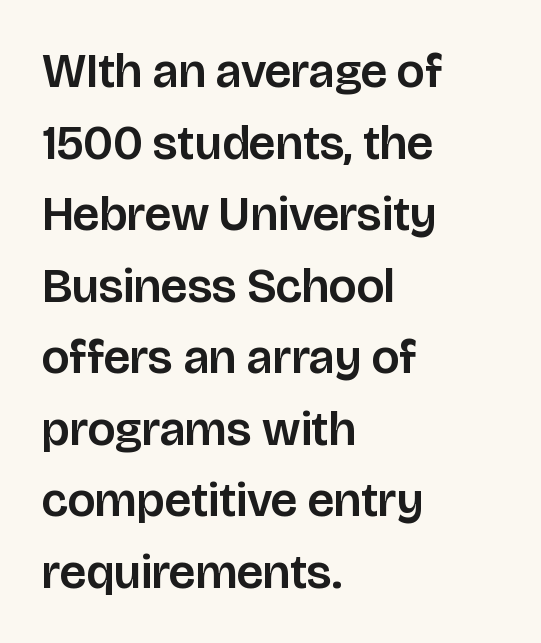
Observe the absence of serifs on each vertical stroke in this sample. This rendering features lettering with no underline. Layout note: lines flush left. The rendering uses natural spacing where letterforms have individual widths. Glyph-to-glyph distance matches everyday printed text.
